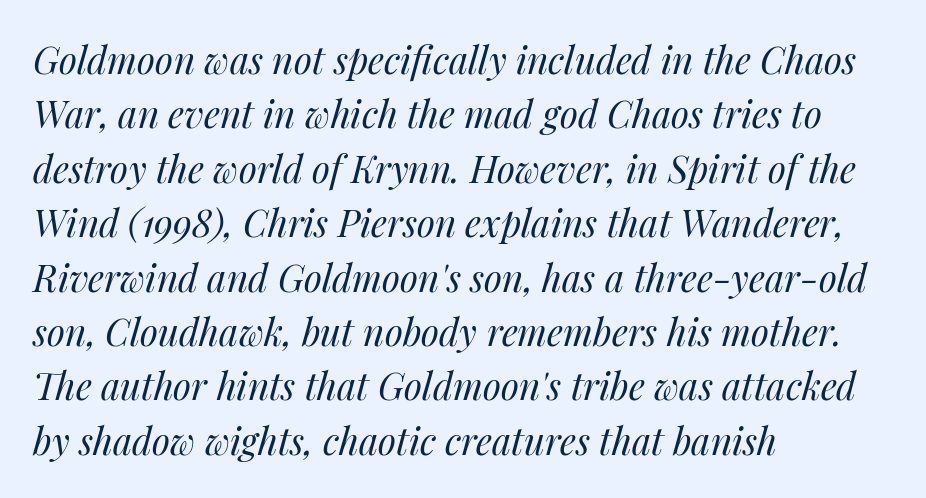
Is this a fixed-width face? No — the glyphs have proportional, varying widths. Weight: regular or lighter. The lines sit at an ordinary, default distance from one another. Beneath every word, the page is bare. These lines stack with their left ends in a neat column.
